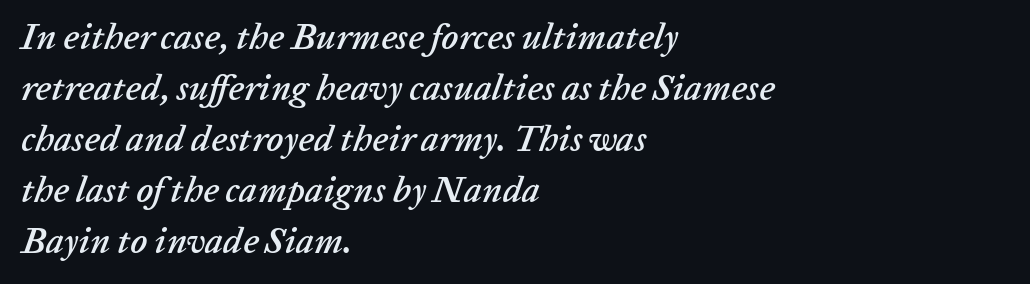
{"italic": "yes", "lean": "right", "slant_degrees": 20, "width": "normal", "stroke_contrast": "low", "x_height": "medium", "monospaced": "no", "underline": "no", "align": "left", "line_spacing": "normal", "line_spacing_ratio": 1.42, "letter_spacing": "normal", "letter_spacing_em": 0.0, "glyph_px": 36}
